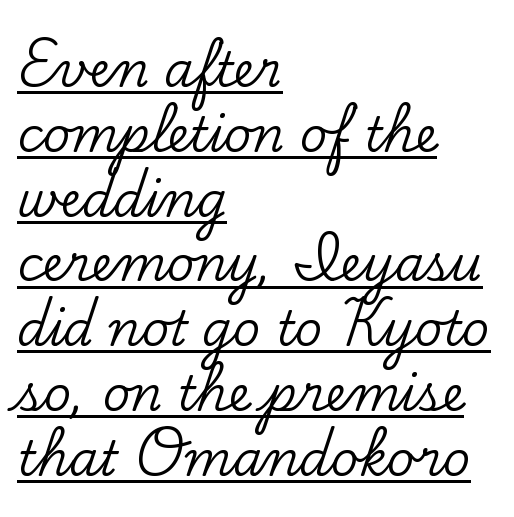
The image shows 48 px serif type; set left-aligned, normal line spacing (1.35x), normal letter spacing, underlined; low stroke contrast and a small x-height.
